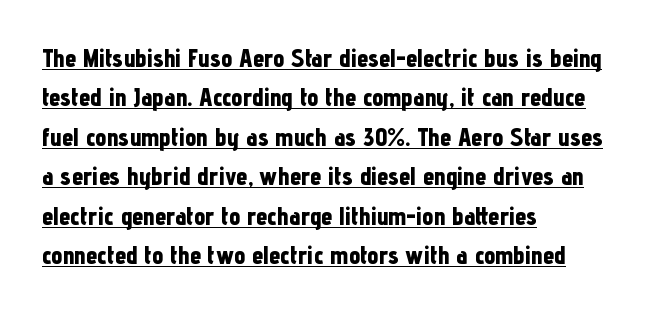
Where is the straight margin? On the left. Does a line run under the words? Yes, clearly. Observe the ordinary spacing: letters are neighbours, not strangers. Notice how thick the strokes are: this is what a full bold looks like. A normal amount of white space separates one row of letters from the next. Ascenders rise straight up at ninety degrees.
